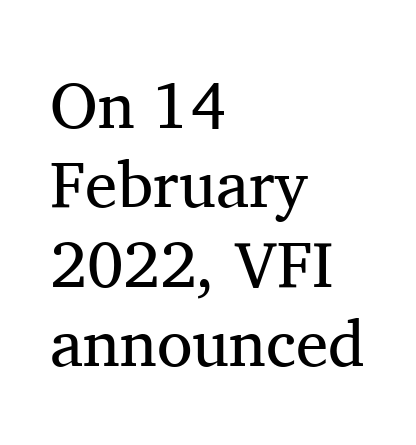
{"serif": "yes", "italic": "no", "bold": "no", "weight": "regular", "width": "normal", "stroke_contrast": "medium", "x_height": "medium", "monospaced": "no", "underline": "no", "align": "left", "line_spacing_ratio": 1.22, "letter_spacing": "normal", "letter_spacing_em": 0.0, "glyph_px": 65}
